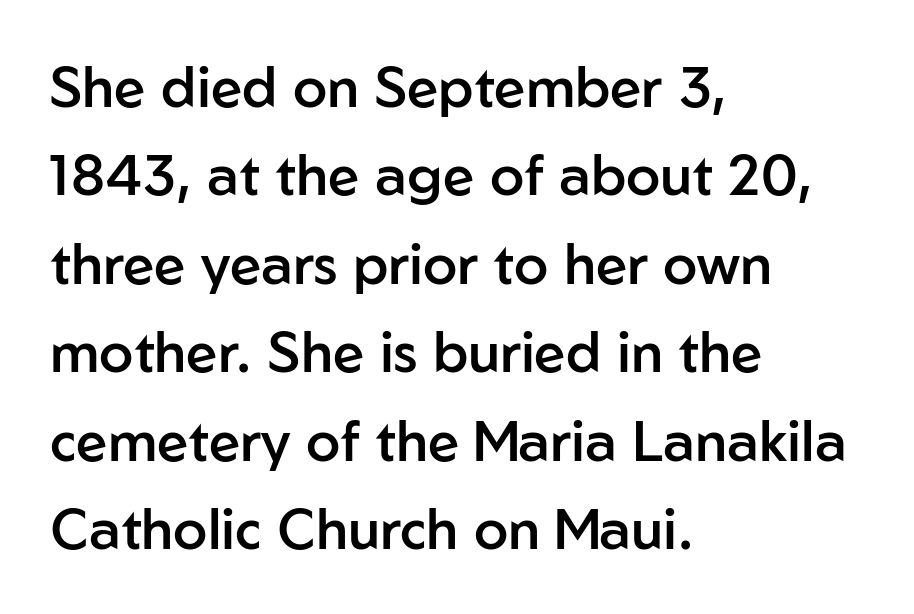
Q: Is the text bold? A: Semi-bold.
Q: Is the text italic (slanted)? A: No, it is upright.
Q: Is the typeface a serif or a sans-serif typeface? A: Sans-serif.
Q: Is the text underlined? A: No.
Q: How is the paragraph aligned? A: Left-aligned.
Q: Is the spacing between letters normal or unusually wide? A: Normal.
Q: Is the spacing between lines tight, normal or loose? A: Normal.
Q: Width (condensed, normal, or wide)? A: Normal.
Q: Stroke contrast? A: Low.
Q: x-height? A: Medium.
Q: Monospaced? A: No.
